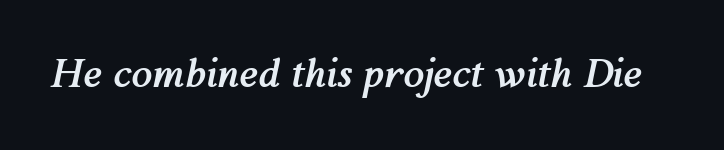
The image shows 38 px semibold type, italic (leaning right); set normal letter spacing, not underlined; medium stroke contrast and a medium x-height.
